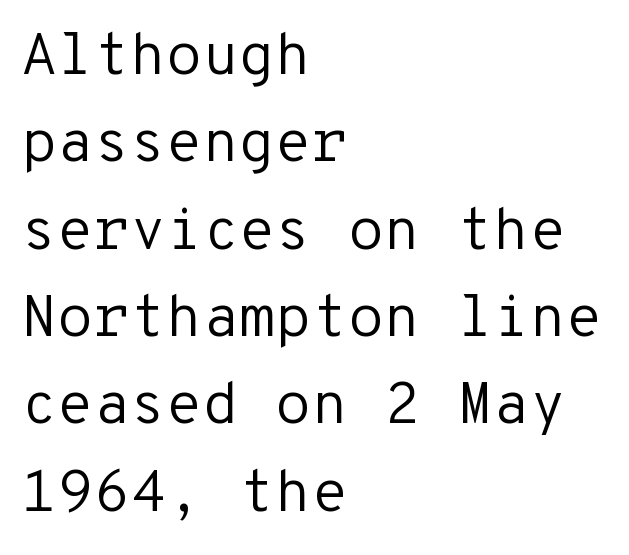
The image shows 59 px regular-weight sans-serif type, upright, monospaced; set left-aligned, normal line spacing (1.48x), normal letter spacing, not underlined; low stroke contrast and a medium x-height.
